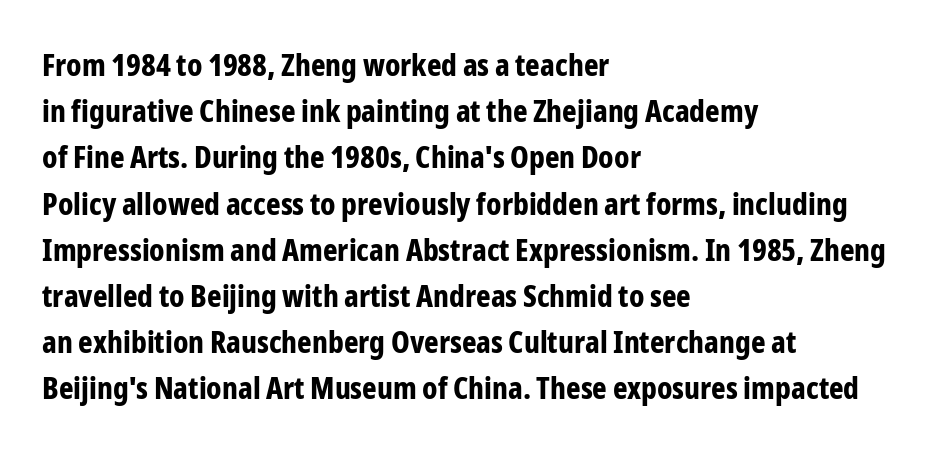
The typesetting leans heavy: a genuine bold. Left-aligned paragraph, ragged on the right. Do the letters lean? They stand straight. The rendering uses natural spacing where letterforms have individual widths.
